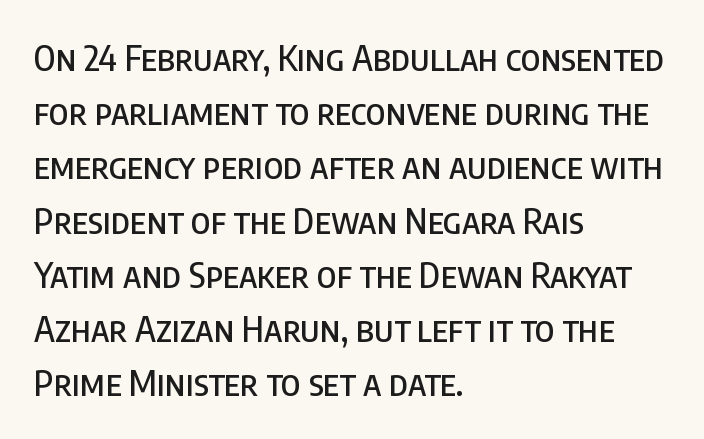
{"serif": "no", "italic": "no", "width": "condensed", "stroke_contrast": "low", "x_height": "large", "monospaced": "no", "underline": "no", "align": "left", "line_spacing": "normal", "line_spacing_ratio": 1.55, "letter_spacing": "normal", "letter_spacing_em": 0.0, "glyph_px": 35}
